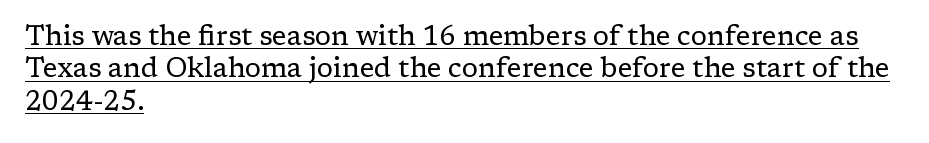
The letters look calm and open, with moderate or lighter stems. These lines were composed using upright roman letters. Between one letter and the next there's only the usual sliver of space. A baseline rule has been typeset under these characters.
